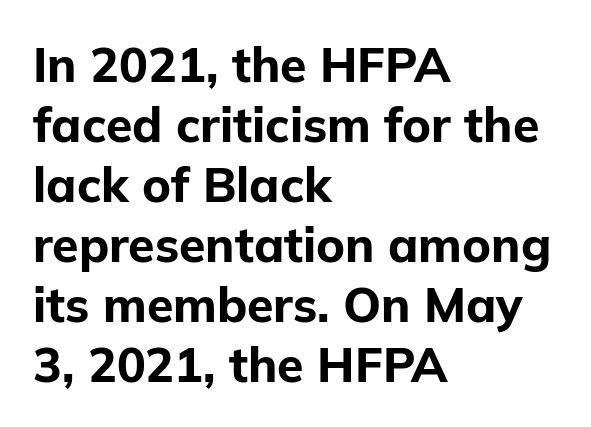
The rendering anchors every line to the left-hand side. This sample uses a sans-serif face. The strip under each line holds only bare page. Do the characters align in a grid? No, the font is proportional.
